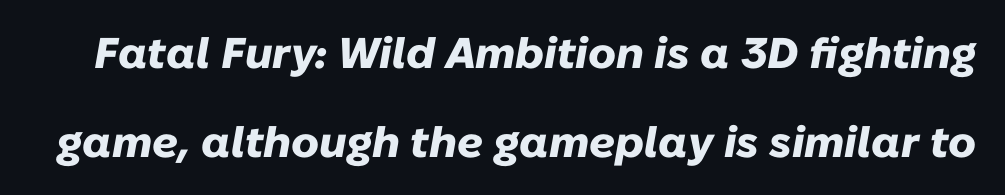
The image shows 43 px heavy type, italic (leaning right); set loose line spacing (2.06x), normal letter spacing, not underlined; low stroke contrast and a medium x-height.
